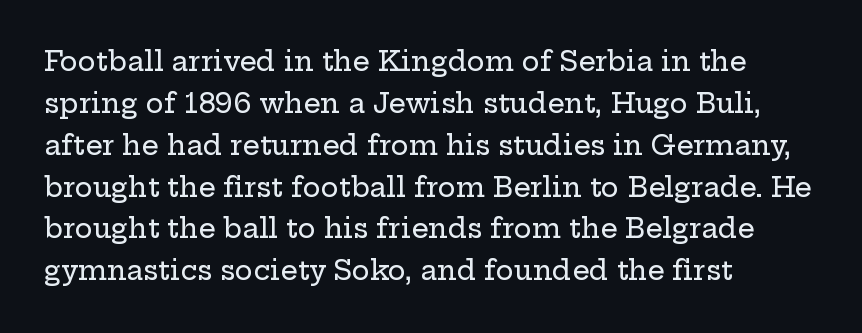
The image shows 27 px text type, upright; set left-aligned, normal line spacing (1.55x), normal letter spacing, not underlined.
